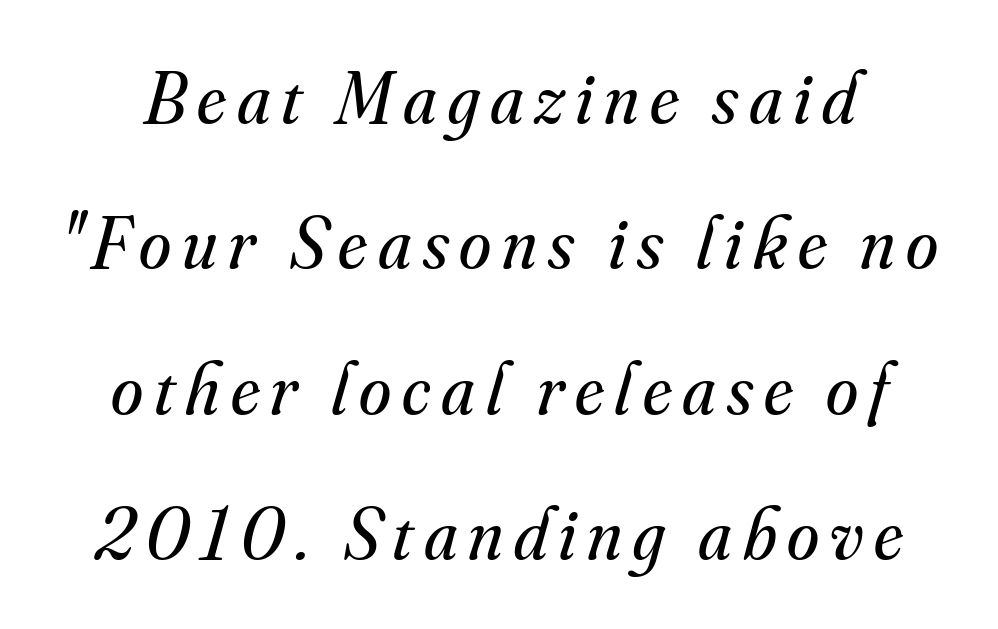
The image shows 73 px regular-weight serif type, italic (leaning right); set loose line spacing (1.99x), not underlined; medium stroke contrast and a small x-height.
